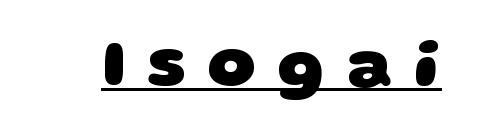
Q: Is the text bold? A: Yes.
Q: Is the typeface a serif or a sans-serif typeface? A: Sans-serif.
Q: Is the text underlined? A: Yes.
Q: Is the spacing between letters normal or unusually wide? A: Unusually wide.
Q: Width (condensed, normal, or wide)? A: Wide.
Q: Stroke contrast? A: Low.
Q: x-height? A: Large.
Q: Monospaced? A: No.
